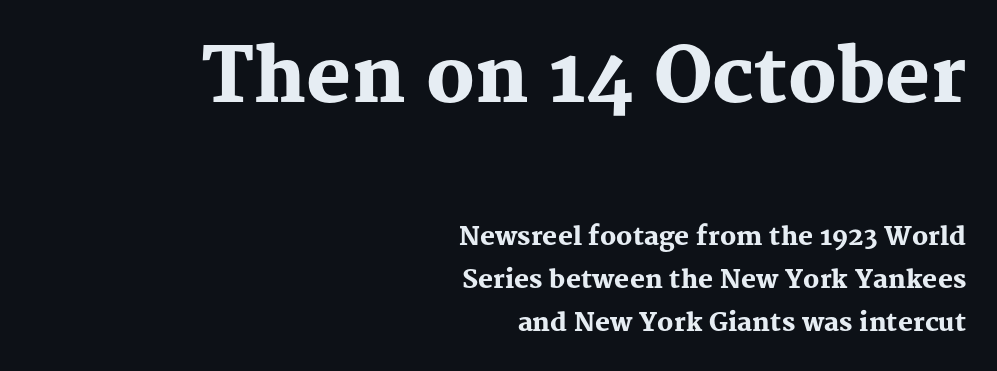
Q: Is the text bold? A: Yes.
Q: Is the text italic (slanted)? A: No, it is upright.
Q: Is the typeface a serif or a sans-serif typeface? A: Serif.
Q: Is the text underlined? A: No.
Q: How is the paragraph aligned? A: Right-aligned.
Q: Is the spacing between letters normal or unusually wide? A: Normal.
Q: Which block of text is set in a larger size, the first (top) or the second (bottom)? A: The first (top) one.
Q: Width (condensed, normal, or wide)? A: Normal.
Q: Stroke contrast? A: Medium.
Q: x-height? A: Medium.
Q: Monospaced? A: No.
